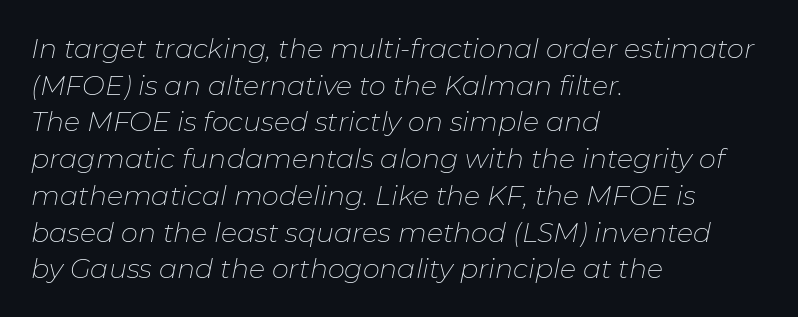
The image shows 27 px text type, italic (leaning right); set left-aligned, normal line spacing (1.36x), normal letter spacing, not underlined.
